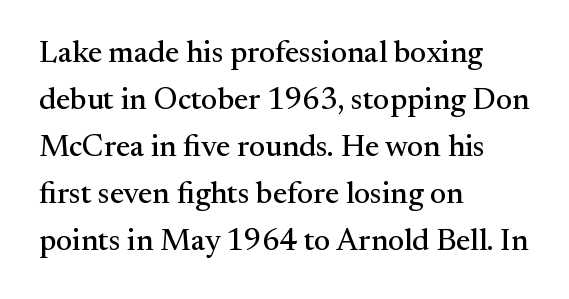
{"serif": "yes", "italic": "no", "width": "normal", "stroke_contrast": "medium", "x_height": "small", "monospaced": "no", "underline": "no", "align": "left", "line_spacing": "normal", "line_spacing_ratio": 1.52, "letter_spacing": "normal", "letter_spacing_em": 0.0, "glyph_px": 31}
